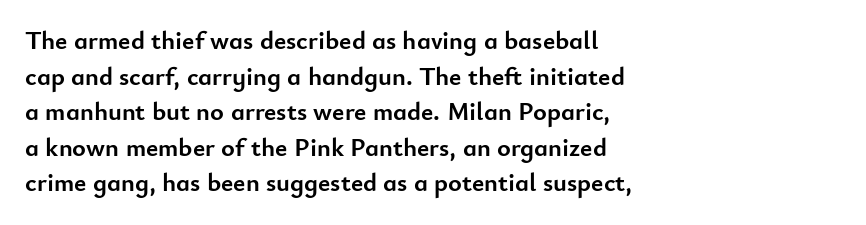
{"italic": "no", "bold": "yes", "underline": "no", "align": "left", "line_spacing": "normal", "line_spacing_ratio": 1.37, "letter_spacing": "normal", "letter_spacing_em": 0.0, "glyph_px": 26}
